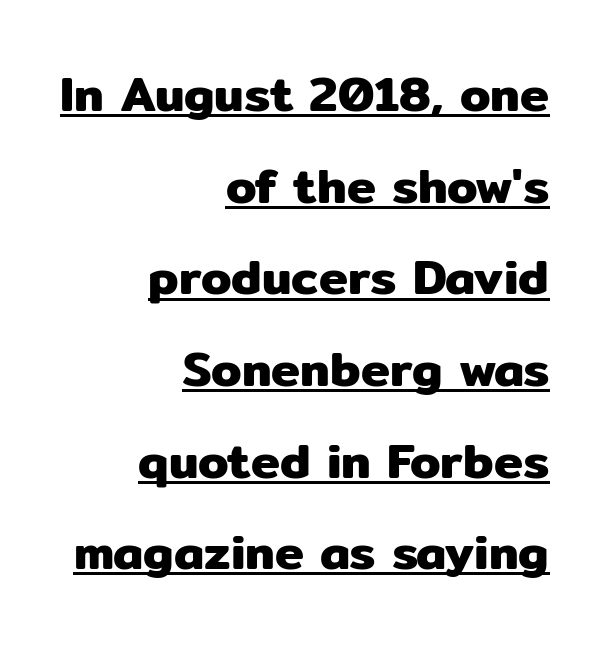
{"serif": "no", "italic": "no", "width": "normal", "stroke_contrast": "low", "x_height": "medium", "monospaced": "no", "underline": "yes", "align": "right", "line_spacing_ratio": 1.87, "letter_spacing": "normal", "letter_spacing_em": 0.0, "glyph_px": 49}
